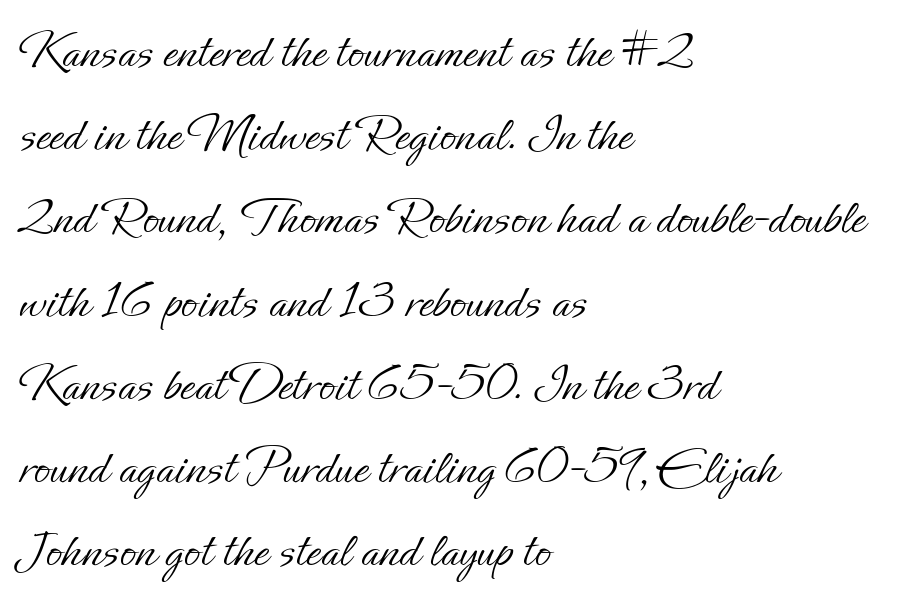
Q: Is the text bold? A: No.
Q: Is the text italic (slanted)? A: Yes.
Q: Is the text underlined? A: No.
Q: How is the paragraph aligned? A: Left-aligned.
Q: Is the spacing between letters normal or unusually wide? A: Normal.
Q: Is the spacing between lines tight, normal or loose? A: Normal.
Q: Width (condensed, normal, or wide)? A: Normal.
Q: Stroke contrast? A: Low.
Q: x-height? A: Small.
Q: Monospaced? A: No.
